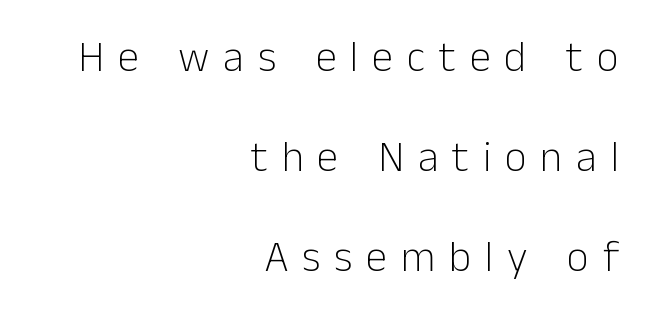
The weight would be labelled regular, book, light, or lighter still. Each letter keeps its own natural width here, so spacing adapts to shape. The text block is weighted toward the right margin, trailing off unevenly leftward. The lines are spread far apart with generous leading.
